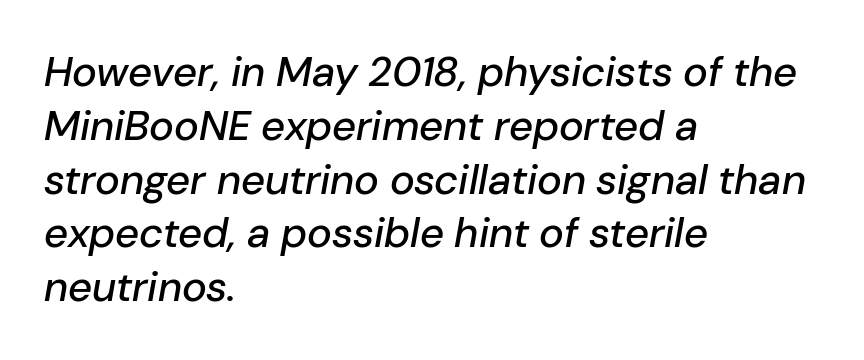
The image shows 42 px text type, italic (leaning right); set left-aligned, normal line spacing (1.28x), normal letter spacing, not underlined; low stroke contrast and a medium x-height.
